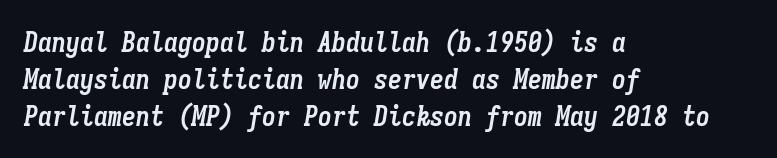
{"italic": "yes", "lean": "right", "slant_degrees": 9, "bold": "yes", "weight": "semibold", "width": "condensed", "stroke_contrast": "low", "x_height": "medium", "monospaced": "yes", "underline": "no", "align": "left", "line_spacing": "normal", "line_spacing_ratio": 1.32, "letter_spacing": "normal", "letter_spacing_em": 0.0, "glyph_px": 28}
